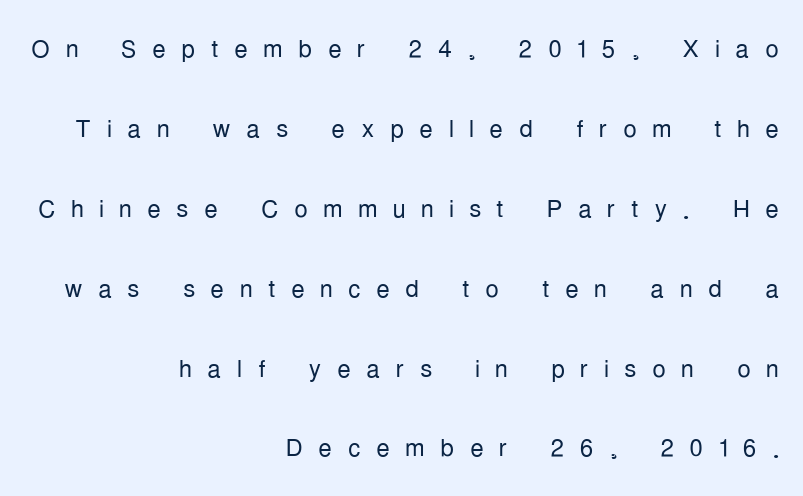
{"serif": "no", "italic": "no", "bold": "no", "weight": "light", "width": "condensed", "stroke_contrast": "low", "x_height": "medium", "monospaced": "no", "underline": "no", "align": "right", "line_spacing": "loose", "line_spacing_ratio": 2.35, "letter_spacing": "wide", "letter_spacing_em": 0.45, "glyph_px": 34}
